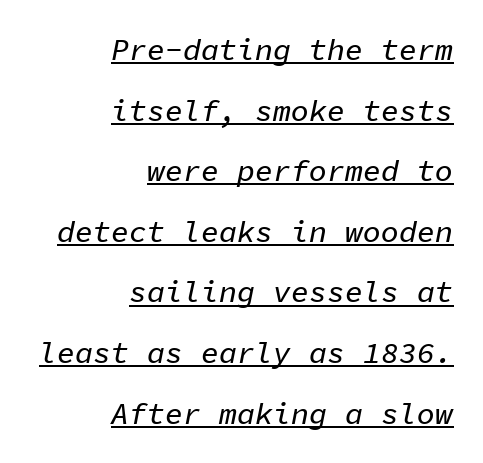
The typography opts for an oblique posture over an upright one. The passage shown is typed in a monospace face where columns stay perfectly aligned. Where is the straight margin? On the right. Check the space under the baseline: a stroke is drawn there. One glance says open: line gaps are wider than usual. You could call the tracking neutral — neither tight nor loose.
